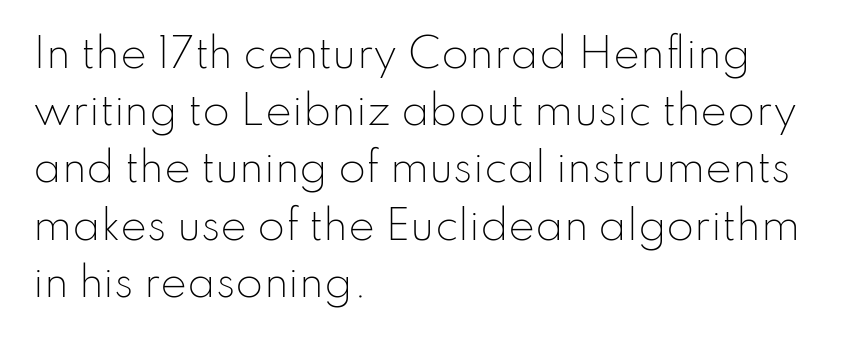
Vertical spacing — default. When letters stand straight like this, we call the style roman or upright. You could call the tracking neutral — neither tight nor loose. The rendering anchors every line to the left-hand side. The passage shown is typed in a proportional face where columns would drift. No word sits above an underline.
